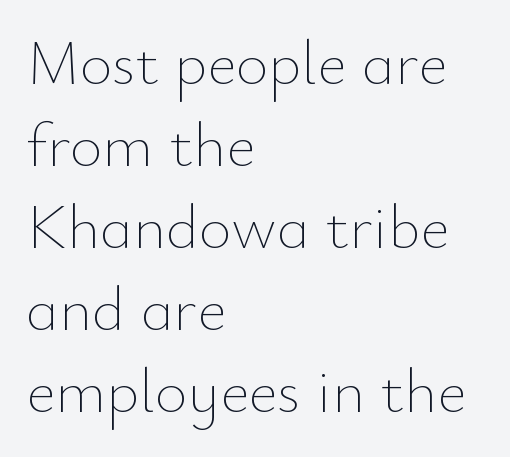
{"italic": "no", "bold": "no", "weight": "thin", "width": "normal", "stroke_contrast": "low", "x_height": "small", "monospaced": "no", "underline": "no", "align": "left", "line_spacing": "normal", "line_spacing_ratio": 1.3, "letter_spacing": "normal", "letter_spacing_em": 0.0, "glyph_px": 63}
